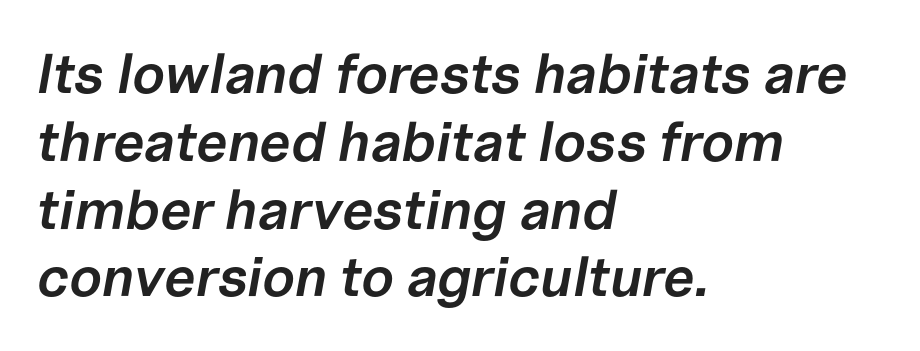
Caption: semibold face, moderately heavy strokes. Slanted lettering throughout. The lines in this sample share a left origin and differ only in where they stop. Here the glyphs are tracked normally, forming tight word shapes.
